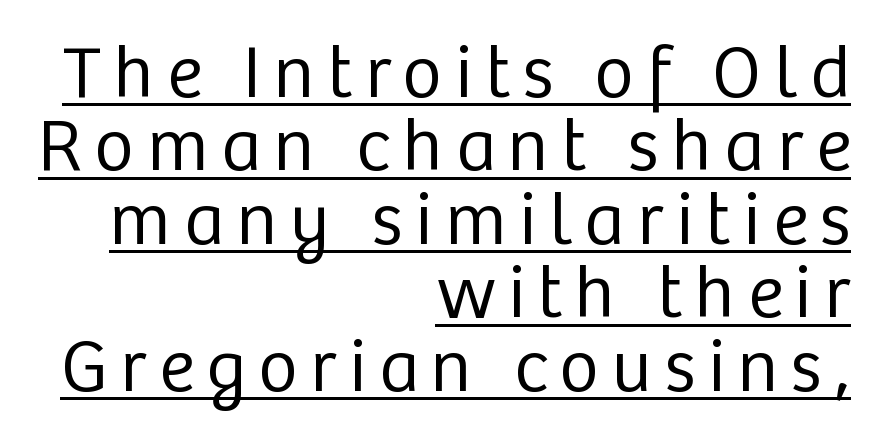
The typography opts for an upright posture over an oblique one. The lines are packed closely together with very little leading. Horizontal alignment here is rightward, an uncommon choice for prose. The passage shown is typed in a proportional face where columns would drift. Quick note: underline on. Serif or sans? Sans — the stroke terminals are bare.
